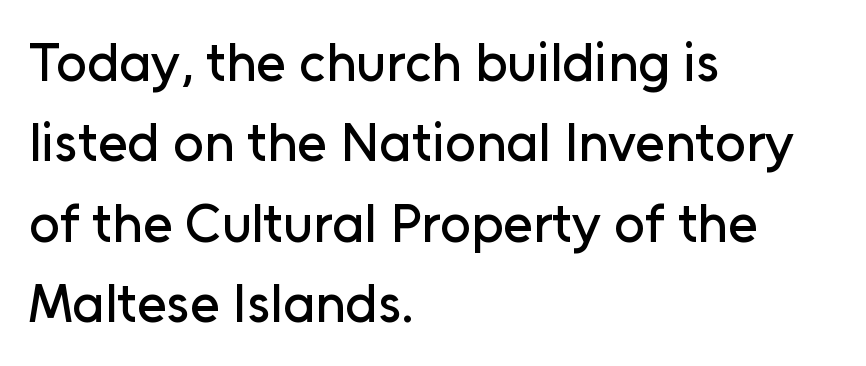
Q: Is the text italic (slanted)? A: No, it is upright.
Q: Is the typeface a serif or a sans-serif typeface? A: Sans-serif.
Q: Is the text underlined? A: No.
Q: How is the paragraph aligned? A: Left-aligned.
Q: Is the spacing between letters normal or unusually wide? A: Normal.
Q: Is the spacing between lines tight, normal or loose? A: Normal.
Q: Width (condensed, normal, or wide)? A: Normal.
Q: Stroke contrast? A: Low.
Q: x-height? A: Medium.
Q: Monospaced? A: No.
